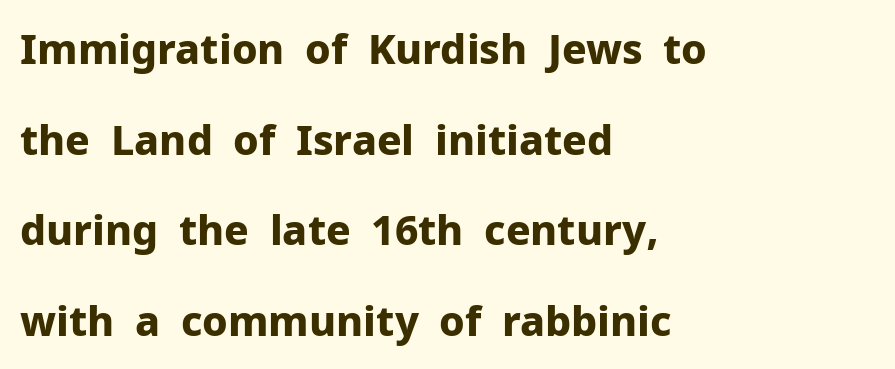
Q: Is the text bold? A: Yes.
Q: Is the text italic (slanted)? A: No, it is upright.
Q: Is the typeface a serif or a sans-serif typeface? A: Sans-serif.
Q: Is the text underlined? A: No.
Q: How is the paragraph aligned? A: Left-aligned.
Q: Is the spacing between letters normal or unusually wide? A: Normal.
Q: Is the spacing between lines tight, normal or loose? A: Loose.
Q: Width (condensed, normal, or wide)? A: Normal.
Q: Stroke contrast? A: Low.
Q: x-height? A: Medium.
Q: Monospaced? A: No.
